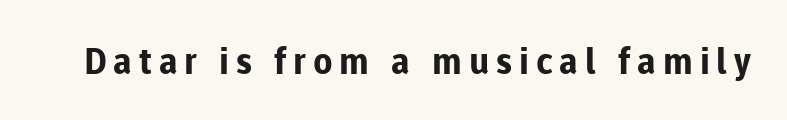
Q: Is the text bold? A: Yes.
Q: Is the text italic (slanted)? A: No, it is upright.
Q: Is the typeface a serif or a sans-serif typeface? A: Sans-serif.
Q: Is the text underlined? A: No.
Q: Width (condensed, normal, or wide)? A: Normal.
Q: Stroke contrast? A: Low.
Q: x-height? A: Medium.
Q: Monospaced? A: No.
